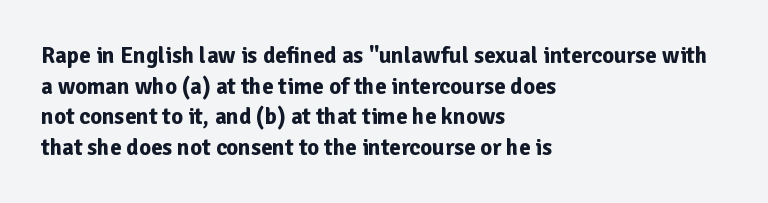
{"italic": "no", "bold": "yes", "underline": "no", "align": "left", "line_spacing": "normal", "line_spacing_ratio": 1.33, "letter_spacing": "normal", "letter_spacing_em": 0.0, "glyph_px": 23}
